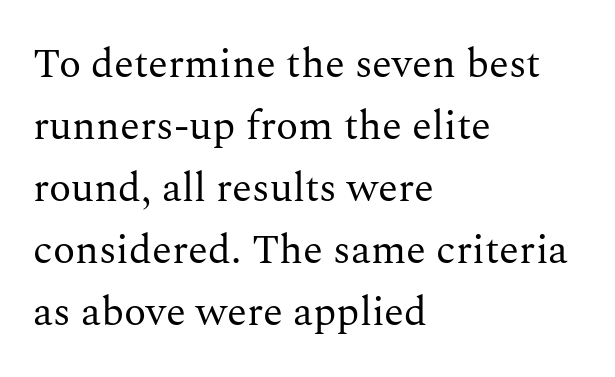
The rag falls on the right side of this text block. The words here are not underlined. This is the regular roman posture of the typeface. Here the glyphs are tracked normally, forming tight word shapes. Unlike a clean sans, this face finishes its strokes with serifs. Counters stay open thanks to moderate or lighter strokes.
